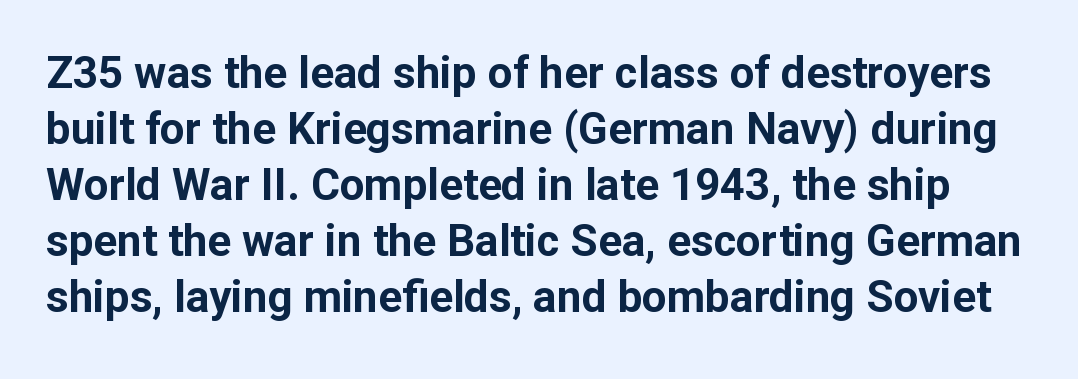
The image shows 44 px bold sans-serif type, upright; set normal line spacing (1.27x), normal letter spacing, not underlined; low stroke contrast and a medium x-height.
